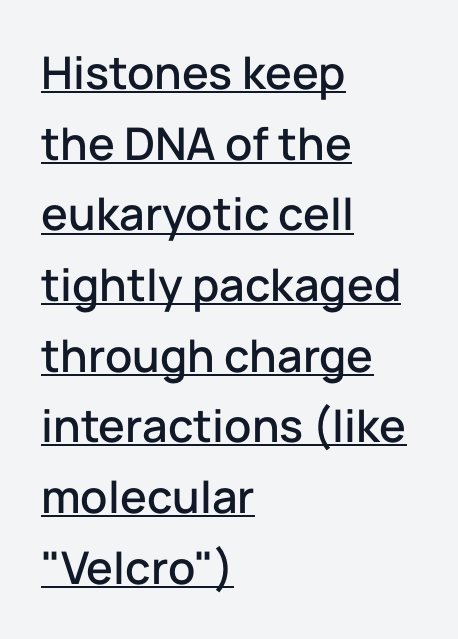
Q: Is the text italic (slanted)? A: No, it is upright.
Q: Is the typeface a serif or a sans-serif typeface? A: Sans-serif.
Q: Is the text underlined? A: Yes.
Q: How is the paragraph aligned? A: Left-aligned.
Q: Is the spacing between letters normal or unusually wide? A: Normal.
Q: Is the spacing between lines tight, normal or loose? A: Normal.
Q: Width (condensed, normal, or wide)? A: Normal.
Q: Stroke contrast? A: Low.
Q: x-height? A: Medium.
Q: Monospaced? A: No.
